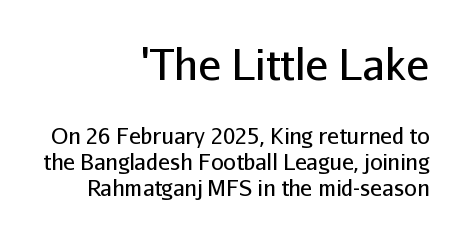
{"serif": "no", "italic": "no", "bold": "no", "weight": "regular", "width": "normal", "stroke_contrast": "low", "x_height": "medium", "monospaced": "no", "underline": "no", "align": "right", "line_spacing_ratio": 1.18, "letter_spacing": "normal", "letter_spacing_em": 0.0, "larger_block": "first", "size_ratio": 1.95, "glyph_px": 43}
